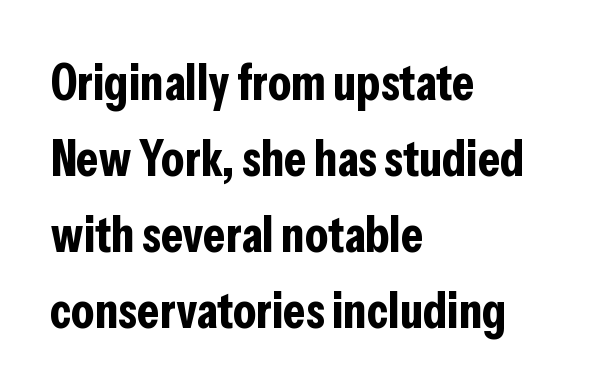
{"serif": "no", "italic": "no", "bold": "yes", "weight": "bold", "width": "condensed", "stroke_contrast": "low", "x_height": "medium", "monospaced": "no", "underline": "no", "align": "left", "line_spacing": "normal", "line_spacing_ratio": 1.49, "letter_spacing": "normal", "letter_spacing_em": 0.0, "glyph_px": 51}
